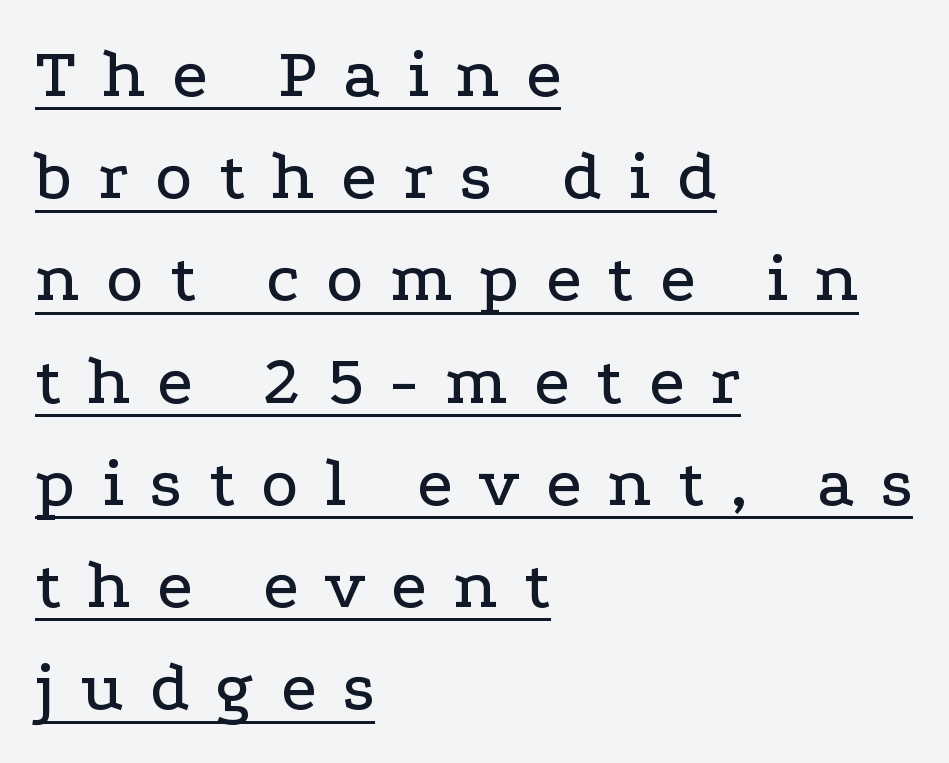
These lines are rendered in a variable-pitch font. Leftover space on each line is placed entirely after the last word. Does extra space separate the letters? Yes, quite a lot of it. Every word sits above its own underline. Baseline-to-baseline distance is the conventional proportion of letter height.
